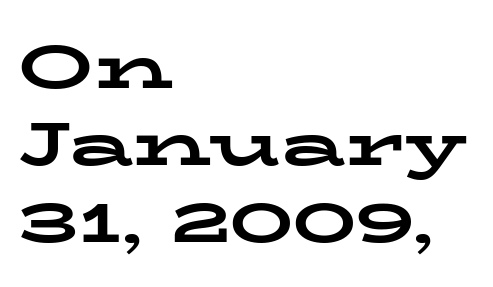
{"serif": "yes", "italic": "no", "bold": "yes", "weight": "bold", "width": "wide", "stroke_contrast": "low", "x_height": "medium", "monospaced": "no", "underline": "no", "align": "left", "line_spacing_ratio": 1.24, "letter_spacing": "normal", "letter_spacing_em": 0.0, "glyph_px": 62}
